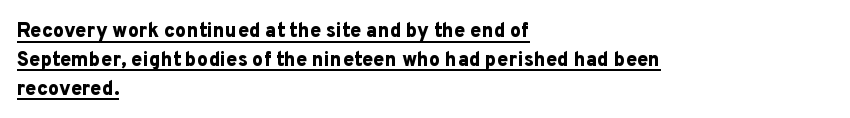
{"italic": "no", "bold": "yes", "underline": "yes", "align": "left", "line_spacing": "normal", "line_spacing_ratio": 1.44, "letter_spacing": "normal", "letter_spacing_em": 0.0, "glyph_px": 20}
